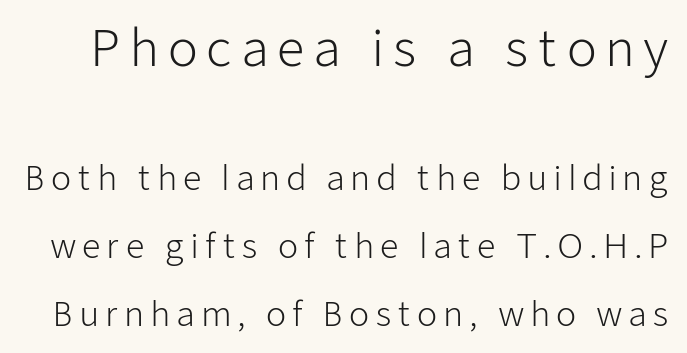
Q: Is the text bold? A: No.
Q: Is the text italic (slanted)? A: No, it is upright.
Q: Is the typeface a serif or a sans-serif typeface? A: Sans-serif.
Q: Is the text underlined? A: No.
Q: Is the spacing between lines tight, normal or loose? A: Loose.
Q: Which block of text is set in a larger size, the first (top) or the second (bottom)? A: The first (top) one.
Q: Width (condensed, normal, or wide)? A: Normal.
Q: Stroke contrast? A: Low.
Q: x-height? A: Medium.
Q: Monospaced? A: No.
